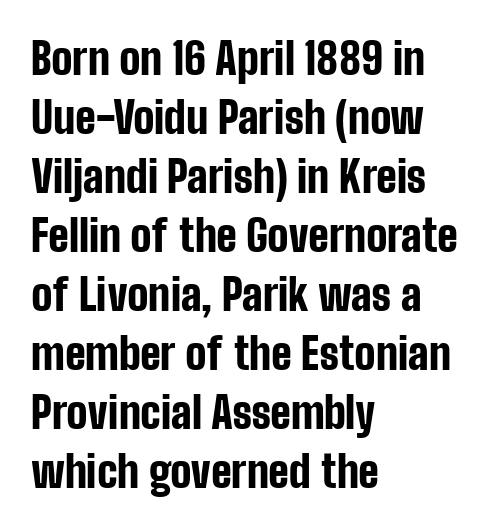
{"serif": "no", "italic": "no", "bold": "yes", "weight": "bold", "width": "condensed", "stroke_contrast": "low", "x_height": "medium", "monospaced": "no", "underline": "no", "align": "left", "line_spacing": "normal", "line_spacing_ratio": 1.34, "letter_spacing": "normal", "letter_spacing_em": 0.0, "glyph_px": 44}
